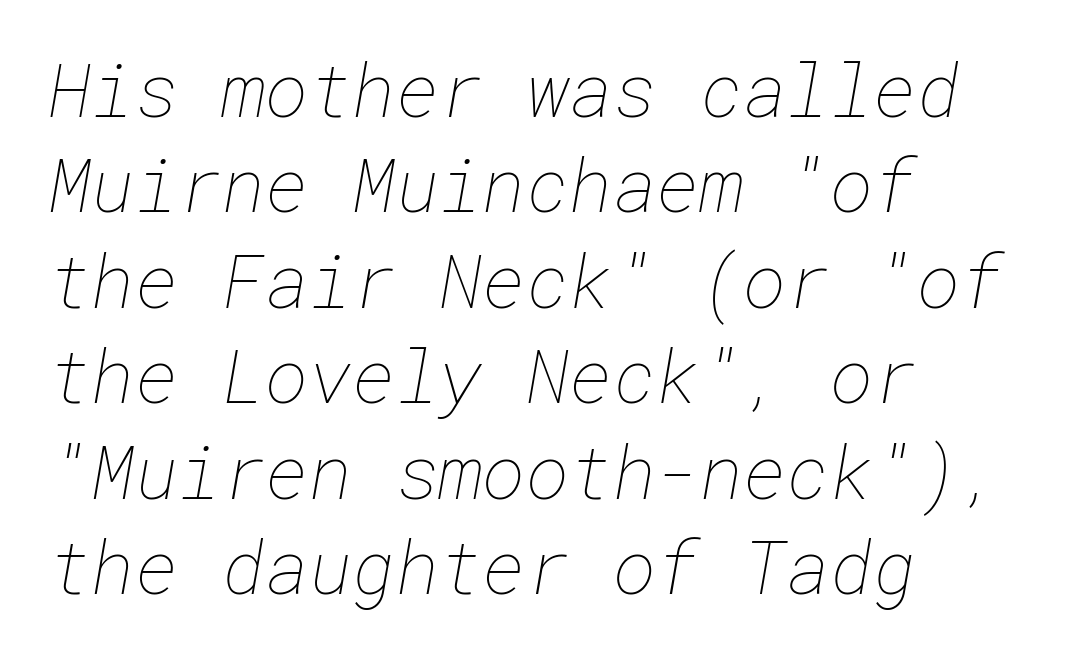
The image shows 74 px thin type; set left-aligned, normal line spacing (1.29x), normal letter spacing, not underlined; low stroke contrast and a medium x-height.
